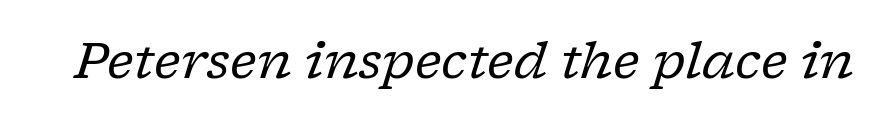
{"serif": "yes", "italic": "yes", "lean": "right", "slant_degrees": 17, "bold": "no", "weight": "regular", "width": "normal", "stroke_contrast": "low", "x_height": "medium", "monospaced": "no", "underline": "no", "letter_spacing": "normal", "letter_spacing_em": 0.0, "glyph_px": 50}
